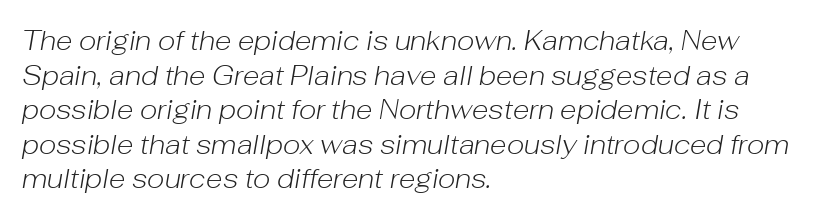
The image shows 27 px text type, italic (leaning right); set left-aligned, normal line spacing (1.28x), normal letter spacing, not underlined.
